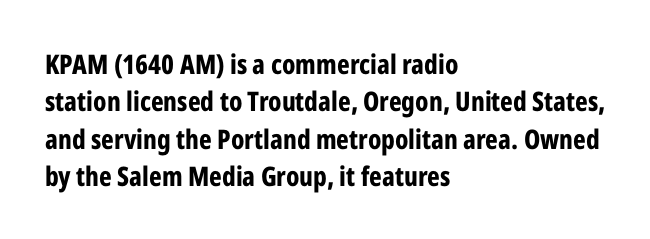
It's the straight-up-and-down kind of type. The lines are quadded left. Letter spacing: default. Rule under the text: the space is simply empty. The space between consecutive lines is moderate. Notice how thick the strokes are: this is what a full bold looks like.
